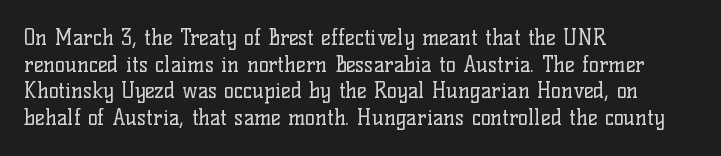
{"italic": "no", "bold": "no", "underline": "no", "align": "left", "line_spacing": "normal", "line_spacing_ratio": 1.27, "letter_spacing": "normal", "letter_spacing_em": 0.0, "glyph_px": 21}
